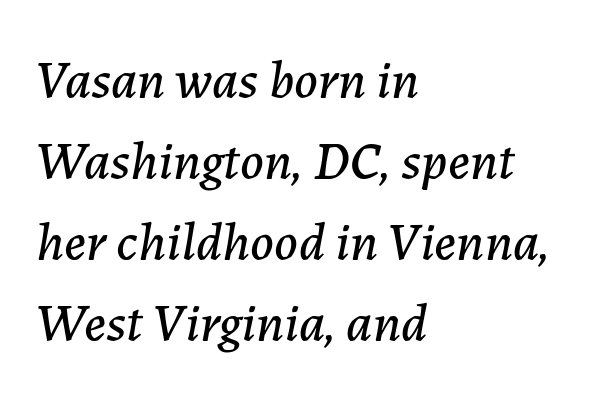
Q: Is the text italic (slanted)? A: Yes, it leans right by about 7 degrees.
Q: Is the text underlined? A: No.
Q: How is the paragraph aligned? A: Left-aligned.
Q: Is the spacing between letters normal or unusually wide? A: Normal.
Q: Is the spacing between lines tight, normal or loose? A: Normal.
Q: Width (condensed, normal, or wide)? A: Normal.
Q: Stroke contrast? A: Low.
Q: x-height? A: Medium.
Q: Monospaced? A: No.
